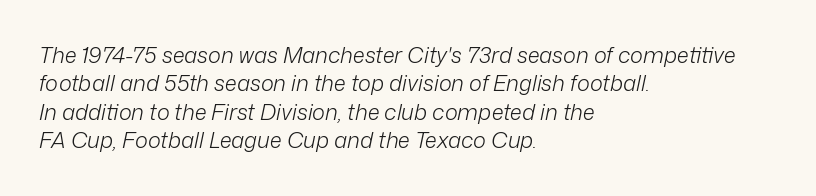
{"italic": "yes", "lean": "right", "slant_degrees": 12, "bold": "no", "underline": "no", "align": "left", "line_spacing": "normal", "line_spacing_ratio": 1.29, "letter_spacing": "normal", "letter_spacing_em": 0.0, "glyph_px": 22}
